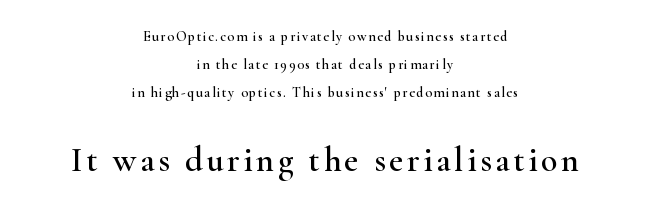
{"serif": "yes", "italic": "no", "width": "wide", "stroke_contrast": "high", "x_height": "small", "monospaced": "no", "underline": "no", "align": "center", "line_spacing": "loose", "line_spacing_ratio": 1.99, "larger_block": "second", "size_ratio": 2.43, "glyph_px": 34}
